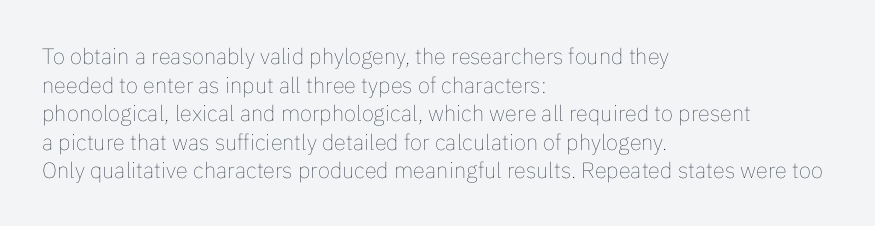
Check the space under the baseline: it is left empty. Characters follow at the spacing the type designer built in. These glyphs show unthickened strokes, regular width or finer. This is the regular roman posture of the typeface. A typesetter would call this leading conventional body-copy spacing. The compositor pushed each line to the left boundary.
